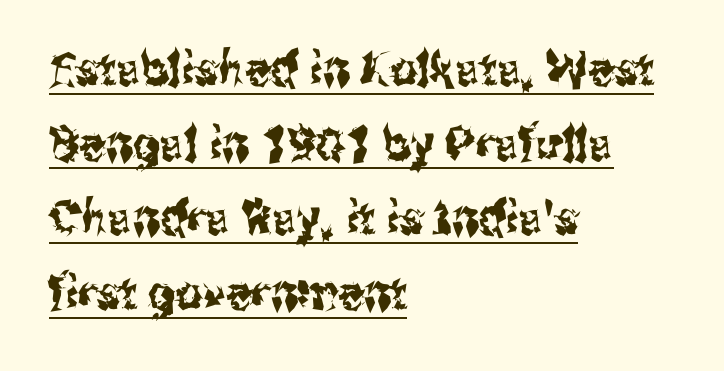
The image shows 47 px condensed sans-serif type, upright; set left-aligned, normal line spacing (1.59x), normal letter spacing, underlined; medium stroke contrast and a medium x-height.
